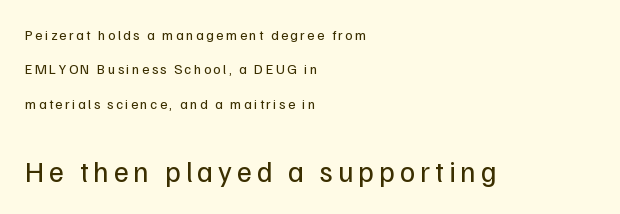
{"serif": "no", "italic": "no", "bold": "no", "weight": "regular", "width": "normal", "stroke_contrast": "low", "x_height": "medium", "monospaced": "no", "underline": "no", "align": "left", "line_spacing": "loose", "line_spacing_ratio": 2.46, "larger_block": "second", "size_ratio": 2.07, "glyph_px": 29}
